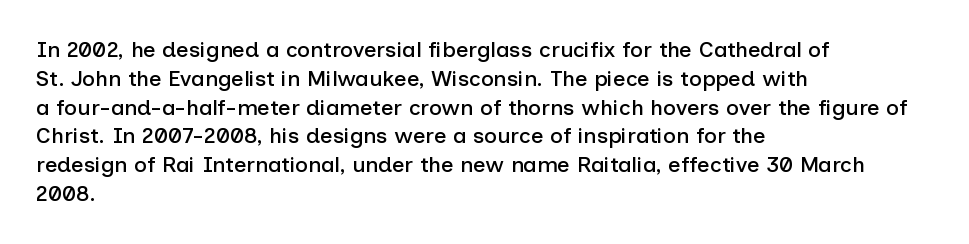
{"italic": "no", "underline": "no", "align": "left", "line_spacing": "normal", "line_spacing_ratio": 1.31, "letter_spacing": "normal", "letter_spacing_em": 0.0, "glyph_px": 22}
